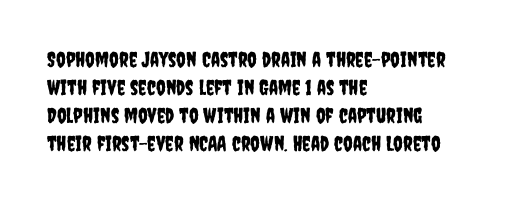
The image shows 21 px text type, upright; set left-aligned, normal line spacing (1.33x), normal letter spacing, not underlined.
